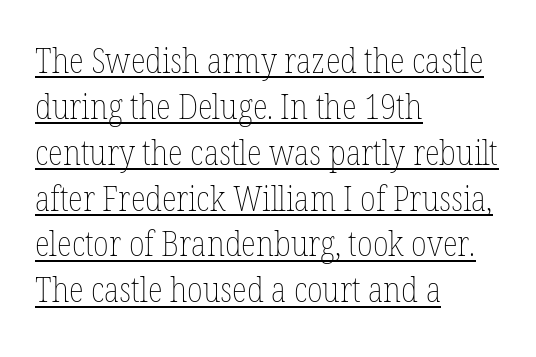
The image shows 35 px thin, condensed type, upright; set left-aligned, normal line spacing (1.31x), normal letter spacing, underlined; low stroke contrast and a medium x-height.
